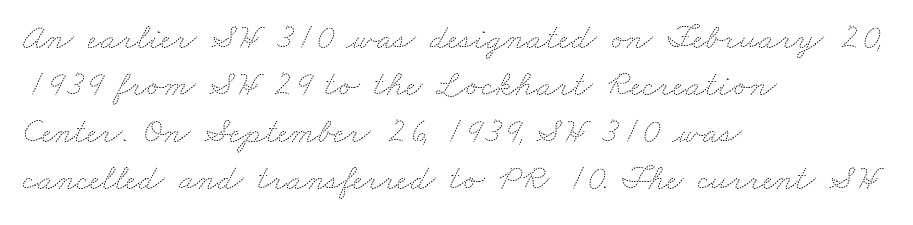
This rendering features lettering with no underline. These lines are set flush left with a ragged right edge. Nothing unusual about the tracking: characters are spaced as the font intends. The face used here is proportionally spaced, like ordinary book or web type.
